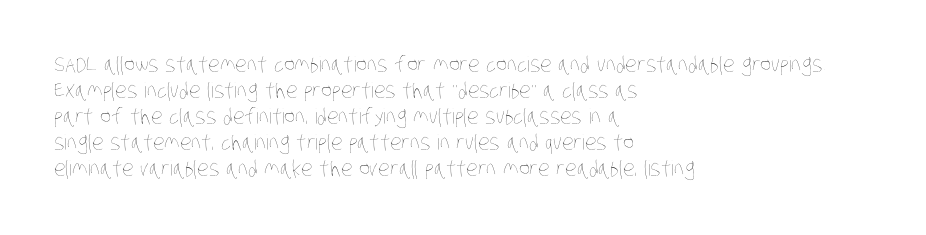
Q: Is the text bold? A: No.
Q: Is the text underlined? A: No.
Q: How is the paragraph aligned? A: Left-aligned.
Q: Is the spacing between letters normal or unusually wide? A: Normal.
